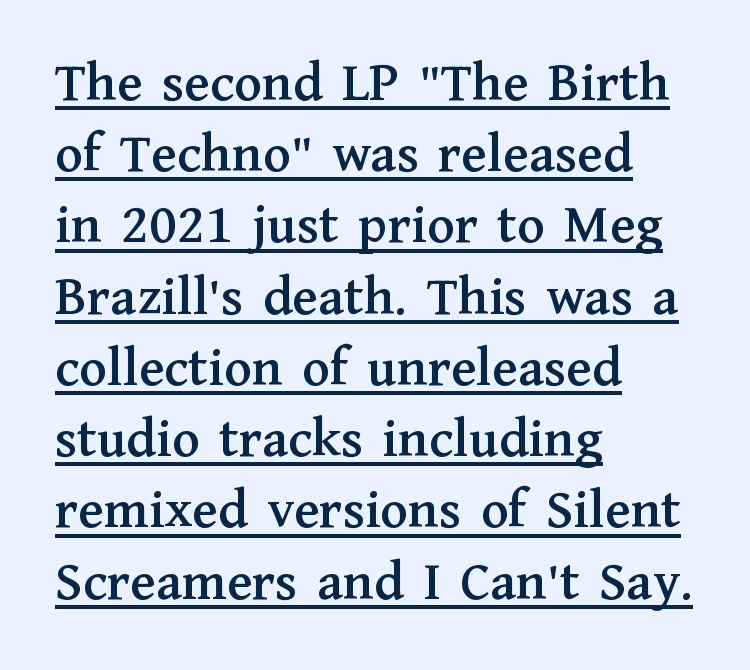
{"serif": "yes", "italic": "no", "width": "normal", "stroke_contrast": "medium", "x_height": "medium", "monospaced": "no", "underline": "yes", "align": "left", "line_spacing": "normal", "line_spacing_ratio": 1.25, "letter_spacing": "normal", "letter_spacing_em": 0.0, "glyph_px": 57}
